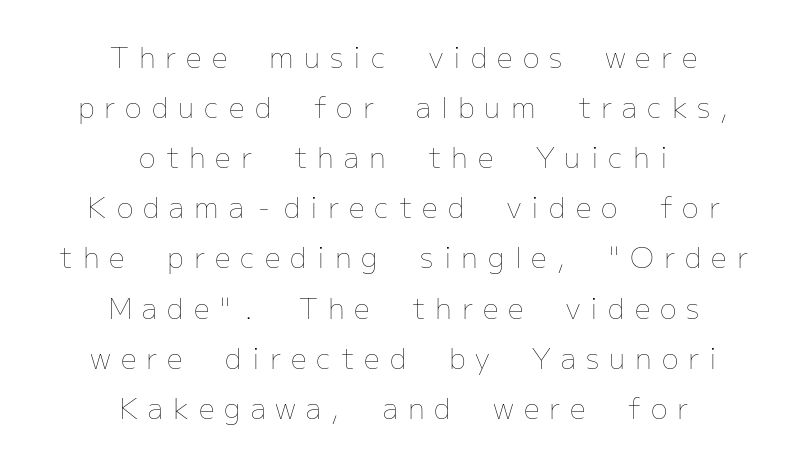
Q: Is the text bold? A: No.
Q: Is the text italic (slanted)? A: No, it is upright.
Q: Is the text underlined? A: No.
Q: How is the paragraph aligned? A: Centered.
Q: Is the spacing between letters normal or unusually wide? A: Unusually wide.
Q: Width (condensed, normal, or wide)? A: Normal.
Q: Stroke contrast? A: Low.
Q: x-height? A: Medium.
Q: Monospaced? A: No.
